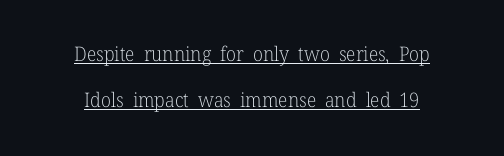
{"italic": "no", "bold": "no", "underline": "yes", "align": "center", "line_spacing": "loose", "line_spacing_ratio": 2.32, "letter_spacing": "normal", "letter_spacing_em": 0.0, "glyph_px": 20}
